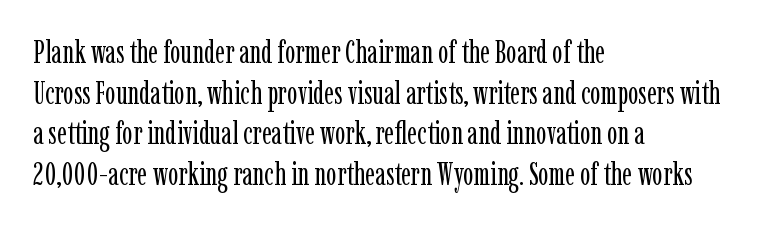
The image shows 31 px regular-weight, condensed serif type, upright; set left-aligned, normal line spacing (1.31x), normal letter spacing, not underlined; low stroke contrast and a medium x-height.
